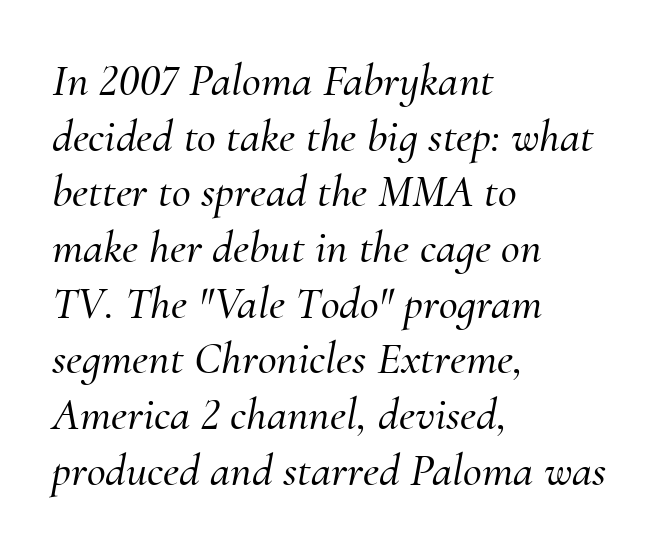
This is serif lettering, the kind often seen in printed books. Reading down the block, your eye returns to a fixed left position each line. The letters are slanted; this is an italic face. The glyphs are unaccompanied by any horizontal stroke below them. The rendering uses natural spacing where letterforms have individual widths.
